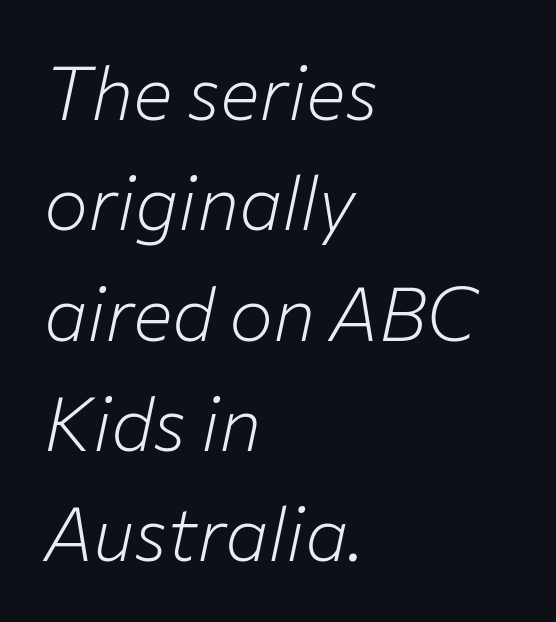
{"italic": "yes", "lean": "right", "slant_degrees": 12, "bold": "no", "weight": "light", "width": "normal", "stroke_contrast": "low", "x_height": "medium", "monospaced": "no", "underline": "no", "align": "left", "line_spacing": "normal", "line_spacing_ratio": 1.49, "letter_spacing": "normal", "letter_spacing_em": 0.0, "glyph_px": 74}
